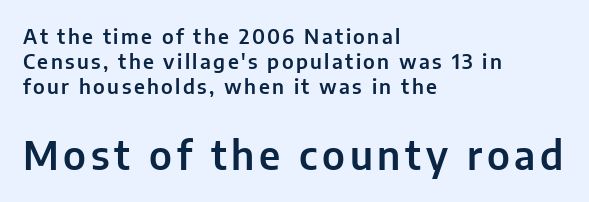
The image shows 39 px sans-serif type, upright; set left-aligned, line spacing 1.24x, not underlined; the second (bottom) block is 1.95x larger; low stroke contrast and a medium x-height.
